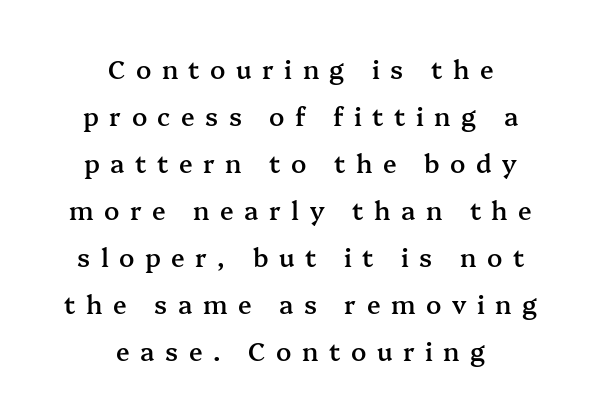
{"italic": "no", "bold": "semi", "underline": "no", "align": "center", "line_spacing_ratio": 1.88, "letter_spacing": "wide", "letter_spacing_em": 0.42, "glyph_px": 25}
